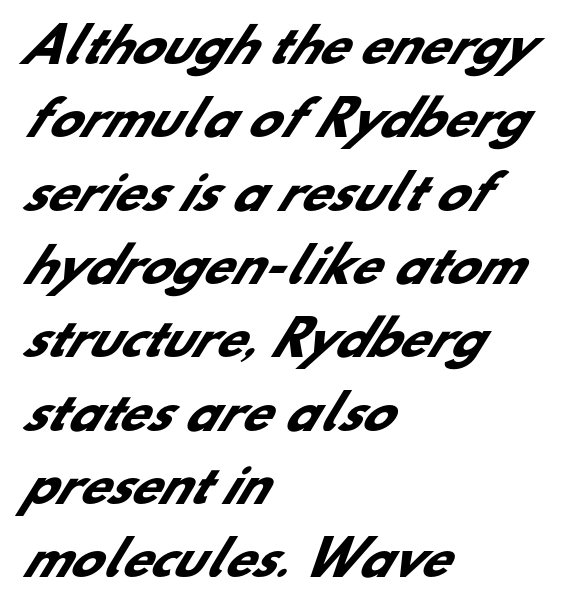
The image shows 47 px heavy sans-serif type; set left-aligned, normal line spacing (1.56x), normal letter spacing, not underlined; low stroke contrast and a small x-height.
